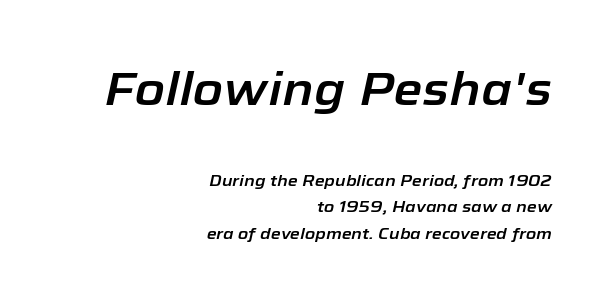
The image shows 47 px text type, italic (leaning right); set right-aligned, normal line spacing (1.66x), normal letter spacing, not underlined; the first (top) block is 2.94x larger; low stroke contrast and a medium x-height.
